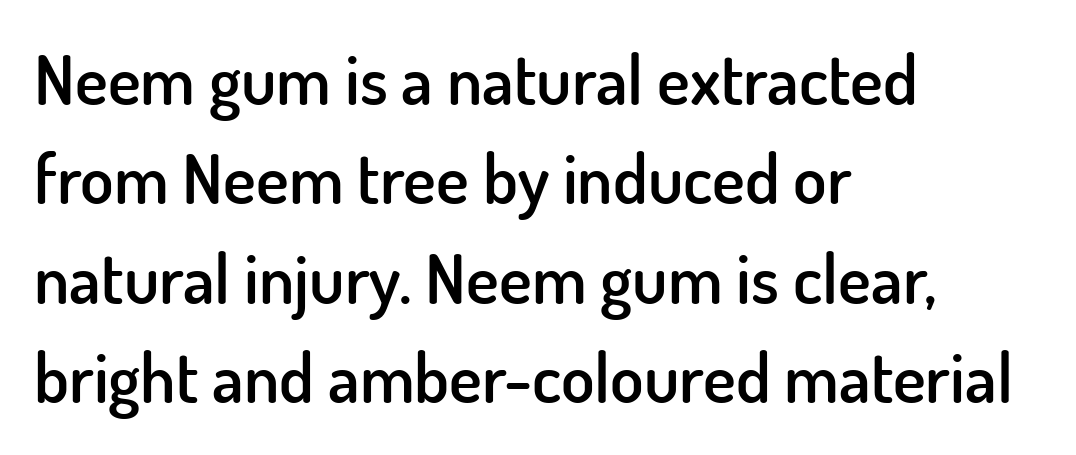
Vertical spacing — default. Casual observation: everything's shoved over to the left. Each word holds together tightly as a unit, with standard inter-letter gaps. A typesetter would label this face a sans.
